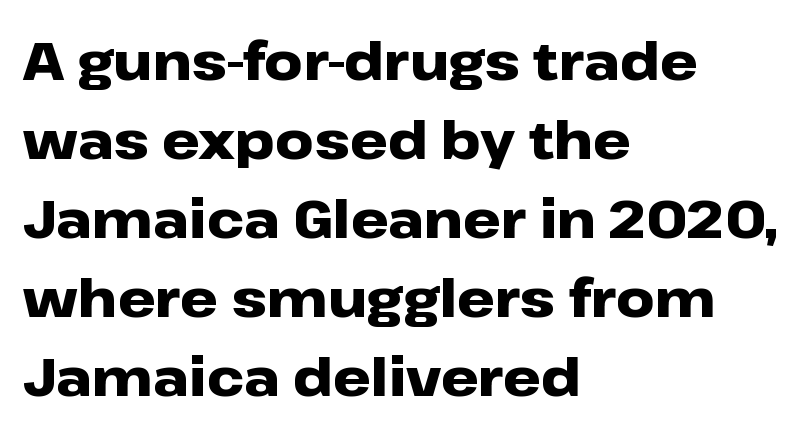
Honestly, there is no underline to notice here at all. Are there feet on the stems? There aren't — it's a sans. Style check: upright. The compositor pushed each line to the left boundary.
